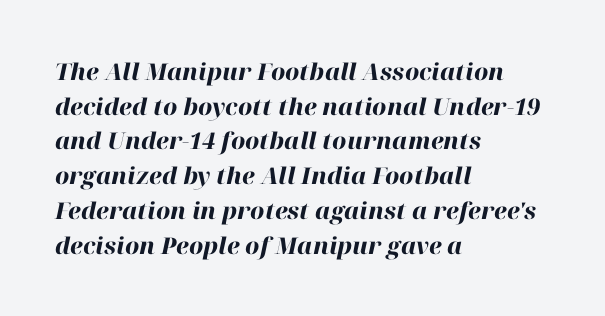
Every character sits at an angle, as italics do. Stroke thickness is high; the sample reads as a true bold. This sample keeps an unexceptional amount of space between lines. The typesetter chose a ragged-right arrangement here.
